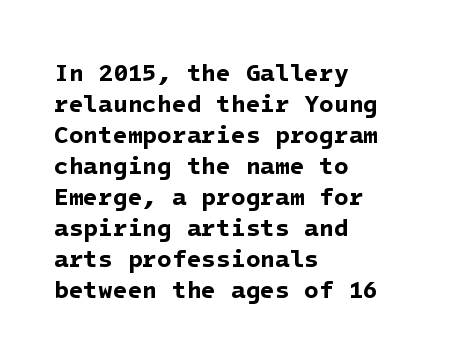
As a designer I'd log this as weight 700, bold. Short note: letters normally spaced. Leftover space on each line is placed entirely after the last word. The rendering uses a moderate line-height, typical for paragraphs. Unmarked baselines from the first word to the last.
